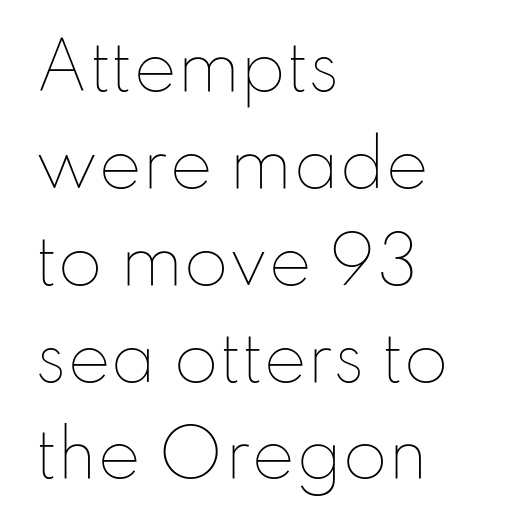
Q: Is the text bold? A: No.
Q: Is the text italic (slanted)? A: No, it is upright.
Q: Is the text underlined? A: No.
Q: How is the paragraph aligned? A: Left-aligned.
Q: Is the spacing between letters normal or unusually wide? A: Normal.
Q: Is the spacing between lines tight, normal or loose? A: Normal.
Q: Width (condensed, normal, or wide)? A: Normal.
Q: Stroke contrast? A: Low.
Q: x-height? A: Small.
Q: Monospaced? A: No.
